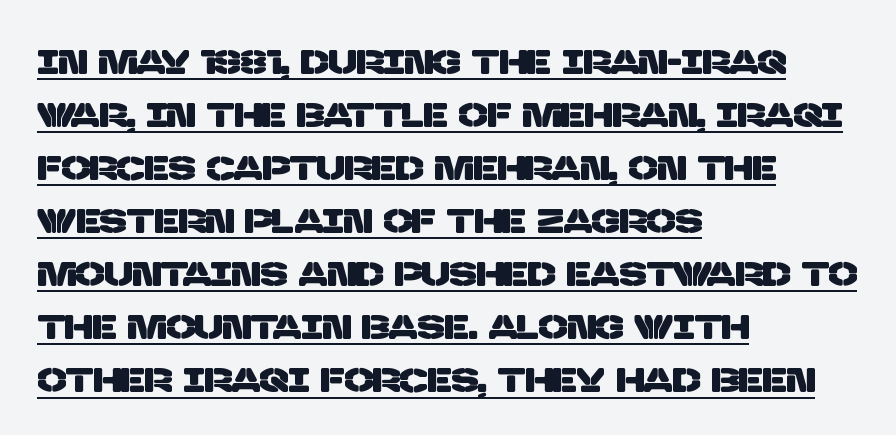
Q: Is the typeface a serif or a sans-serif typeface? A: Sans-serif.
Q: Is the text underlined? A: Yes.
Q: How is the paragraph aligned? A: Left-aligned.
Q: Is the spacing between letters normal or unusually wide? A: Normal.
Q: Is the spacing between lines tight, normal or loose? A: Normal.
Q: Width (condensed, normal, or wide)? A: Normal.
Q: Stroke contrast? A: Low.
Q: x-height? A: Large.
Q: Monospaced? A: No.
